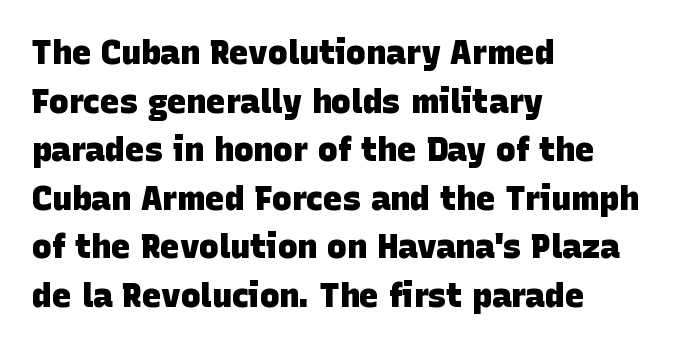
Stroke terminals: plain, sans-serif. Beneath every word, the page is bare. Short note: letters normally spaced. The block of text has a typical density, with ordinary space between rows.
